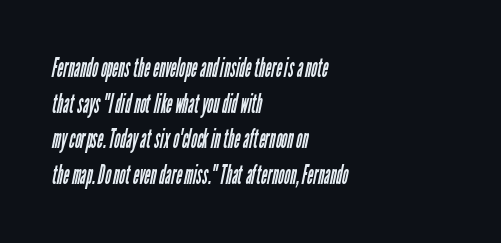
{"bold": "no", "underline": "no", "align": "left", "line_spacing": "normal", "line_spacing_ratio": 1.37, "letter_spacing": "normal", "letter_spacing_em": 0.0, "glyph_px": 26}
